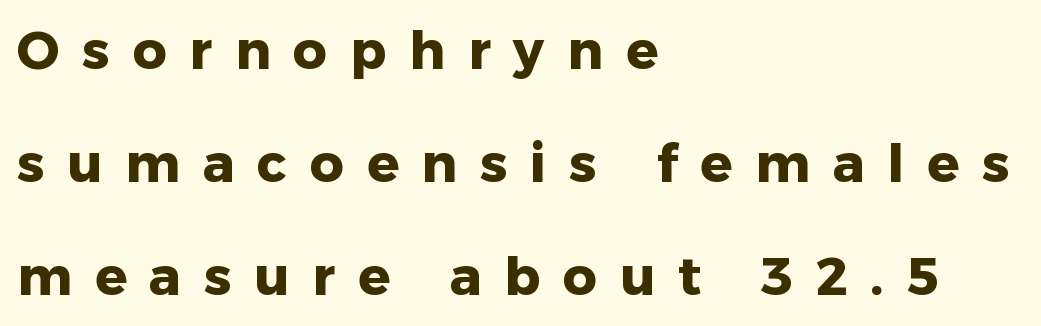
The image shows 53 px heavy sans-serif type, upright; set left-aligned, loose line spacing (2.13x), unusually wide letter spacing (+0.43 em), not underlined; low stroke contrast and a medium x-height.
